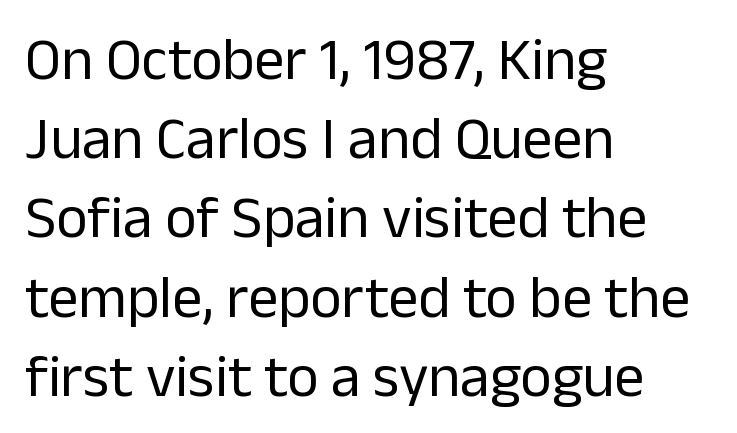
{"serif": "no", "italic": "no", "bold": "no", "weight": "regular", "width": "normal", "stroke_contrast": "low", "x_height": "medium", "monospaced": "no", "underline": "no", "align": "left", "line_spacing": "normal", "line_spacing_ratio": 1.32, "letter_spacing": "normal", "letter_spacing_em": 0.0, "glyph_px": 60}
